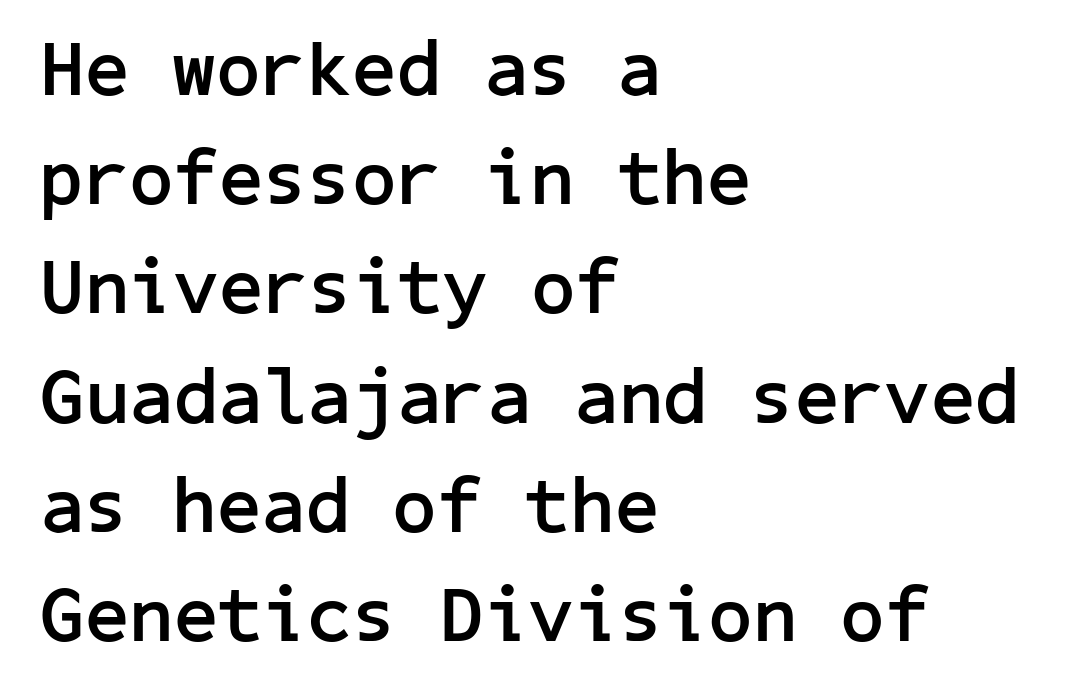
Q: Is the text bold? A: Yes.
Q: Is the text italic (slanted)? A: No, it is upright.
Q: Is the typeface a serif or a sans-serif typeface? A: Sans-serif.
Q: Is the text underlined? A: No.
Q: How is the paragraph aligned? A: Left-aligned.
Q: Is the spacing between letters normal or unusually wide? A: Normal.
Q: Is the spacing between lines tight, normal or loose? A: Normal.
Q: Width (condensed, normal, or wide)? A: Normal.
Q: Stroke contrast? A: Low.
Q: x-height? A: Medium.
